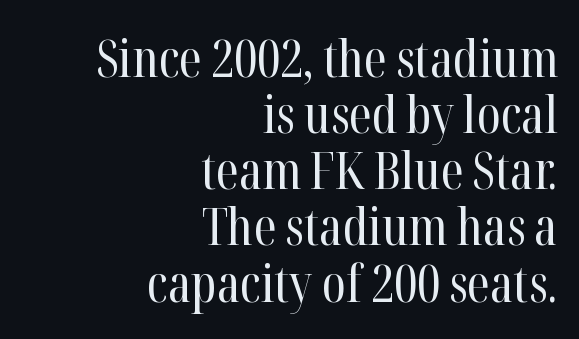
The rendering shows small feet on the letterforms — a serif design. Just letters on the line, the space beneath them empty. These lines huddle together more closely than default settings would place them. These lines stack with their right ends in a neat column.
